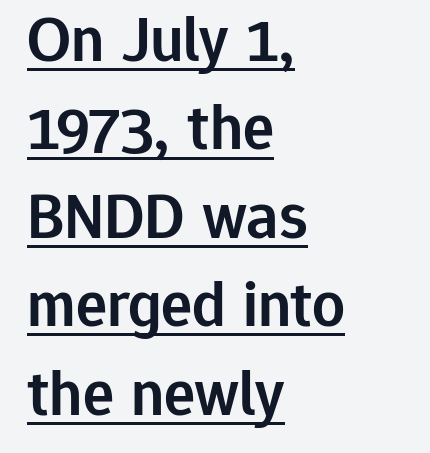
{"serif": "no", "italic": "no", "bold": "semi", "weight": "semibold", "width": "normal", "stroke_contrast": "low", "x_height": "medium", "monospaced": "no", "underline": "yes", "align": "left", "line_spacing": "normal", "line_spacing_ratio": 1.36, "letter_spacing": "normal", "letter_spacing_em": 0.0, "glyph_px": 65}
